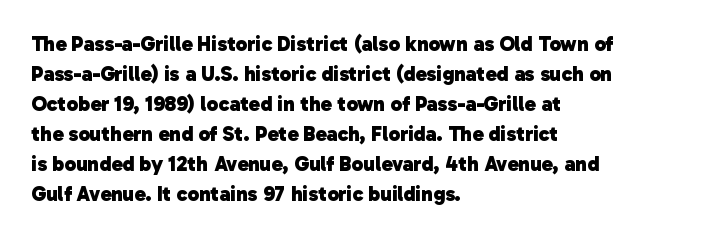
Q: Is the text bold? A: Yes.
Q: Is the text underlined? A: No.
Q: How is the paragraph aligned? A: Left-aligned.
Q: Is the spacing between letters normal or unusually wide? A: Normal.
Q: Is the spacing between lines tight, normal or loose? A: Normal.
